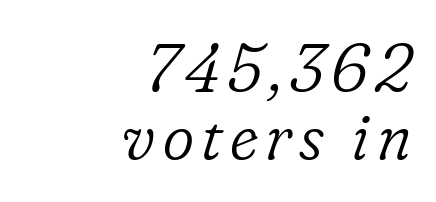
The image shows 67 px light serif type, italic (leaning right); set right-aligned, tight line spacing (1.01x), not underlined; low stroke contrast and a small x-height.
